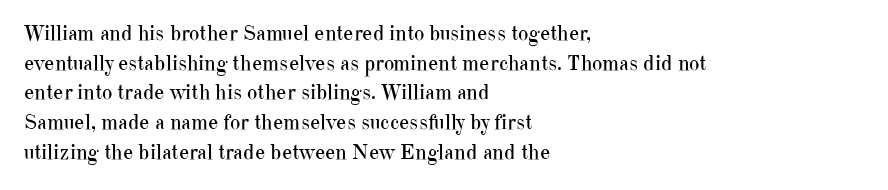
The image shows 22 px text type, upright; set left-aligned, normal line spacing (1.35x), normal letter spacing, not underlined.
